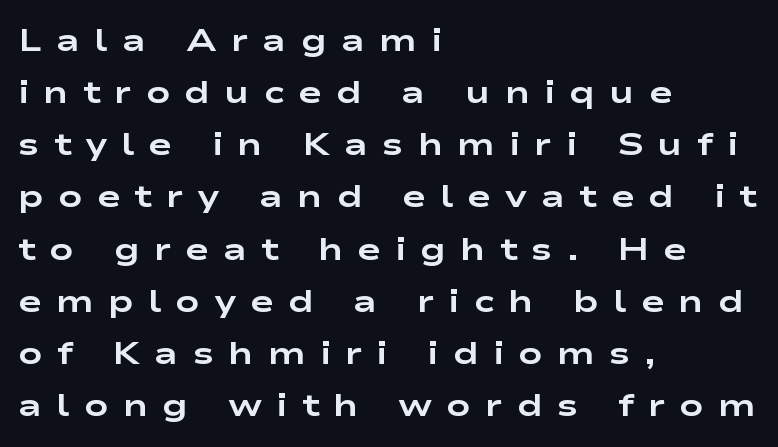
Font category for this specimen: sans-serif. The letters stand upright; this is a roman face. Here the designer chose a conventional face with non-uniform glyph widths. Rule under the text: the space is simply empty.
